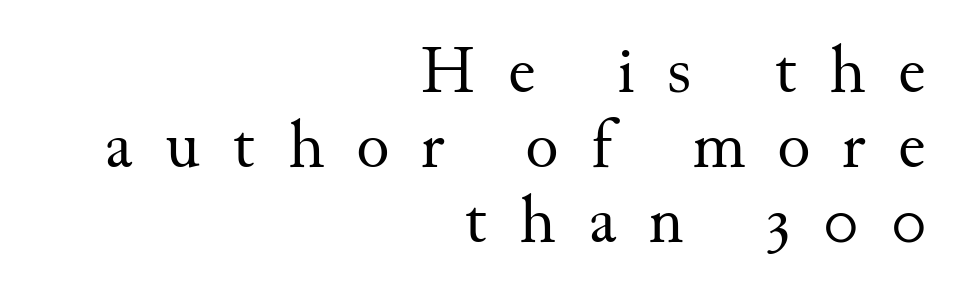
Q: Is the text bold? A: No.
Q: Is the text italic (slanted)? A: No, it is upright.
Q: Is the typeface a serif or a sans-serif typeface? A: Serif.
Q: Is the text underlined? A: No.
Q: How is the paragraph aligned? A: Right-aligned.
Q: Is the spacing between letters normal or unusually wide? A: Unusually wide.
Q: Is the spacing between lines tight, normal or loose? A: Tight.
Q: Width (condensed, normal, or wide)? A: Normal.
Q: Stroke contrast? A: Medium.
Q: x-height? A: Small.
Q: Monospaced? A: No.
